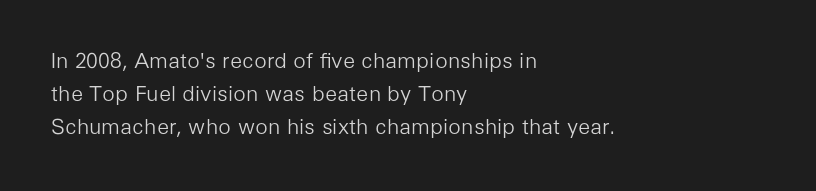
The image shows 21 px text type, upright; set left-aligned, normal line spacing (1.58x), normal letter spacing, not underlined.
